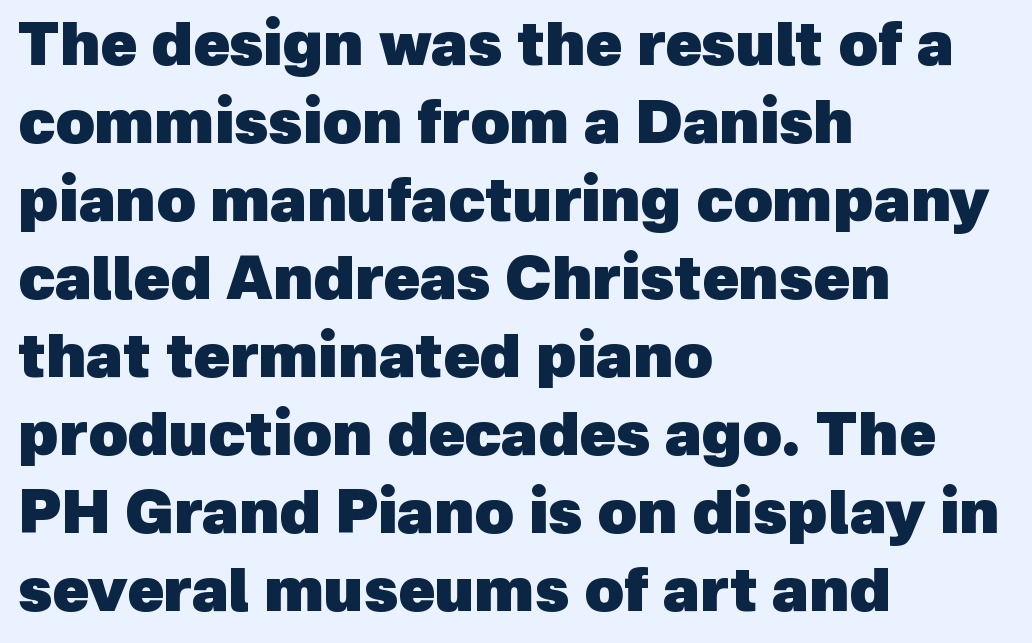
Q: Is the text bold? A: Yes.
Q: Is the typeface a serif or a sans-serif typeface? A: Sans-serif.
Q: Is the text underlined? A: No.
Q: How is the paragraph aligned? A: Left-aligned.
Q: Is the spacing between letters normal or unusually wide? A: Normal.
Q: Is the spacing between lines tight, normal or loose? A: Normal.
Q: Width (condensed, normal, or wide)? A: Normal.
Q: x-height? A: Medium.
Q: Monospaced? A: No.
